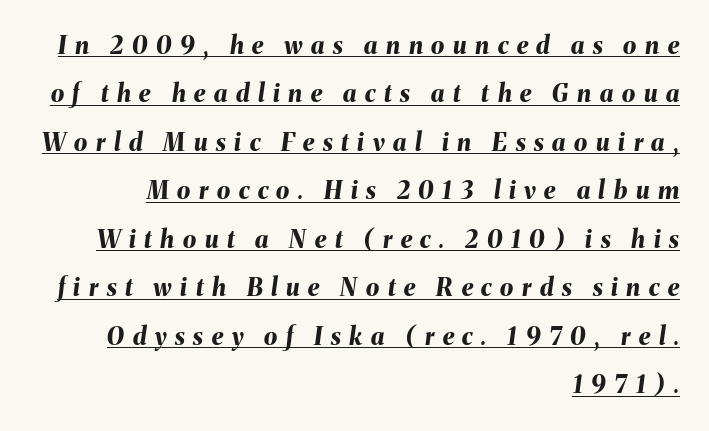
A continuous stroke trails under the words, as in a hyperlink. What weight is shown? A full bold with thick strokes. The typography opts for an oblique posture over an upright one. The rag falls on the left side of this text block. The line-height multiplier appears high, well above default. The letters are spread apart with noticeably loose tracking.
